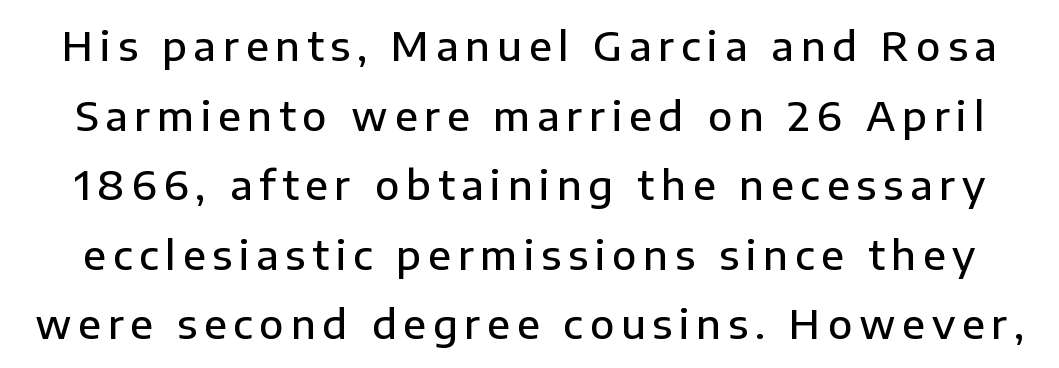
The image shows 40 px semibold sans-serif type, upright; set line spacing 1.74x, not underlined; low stroke contrast and a medium x-height.
